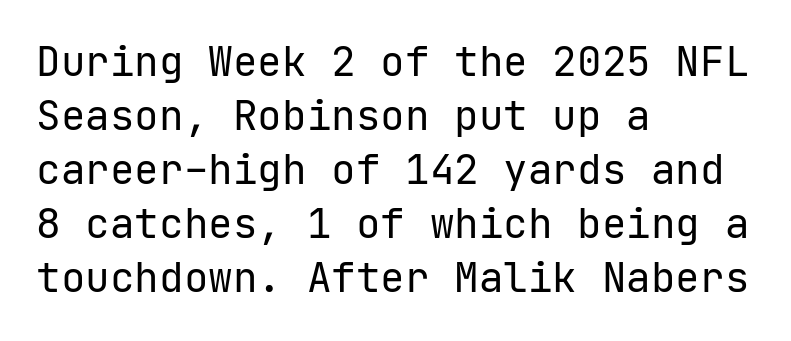
Q: Is the text bold? A: No.
Q: Is the text italic (slanted)? A: No, it is upright.
Q: Is the typeface a serif or a sans-serif typeface? A: Sans-serif.
Q: Is the text underlined? A: No.
Q: How is the paragraph aligned? A: Left-aligned.
Q: Is the spacing between letters normal or unusually wide? A: Normal.
Q: Is the spacing between lines tight, normal or loose? A: Normal.
Q: Width (condensed, normal, or wide)? A: Normal.
Q: Stroke contrast? A: Low.
Q: x-height? A: Medium.
Q: Monospaced? A: Yes.
